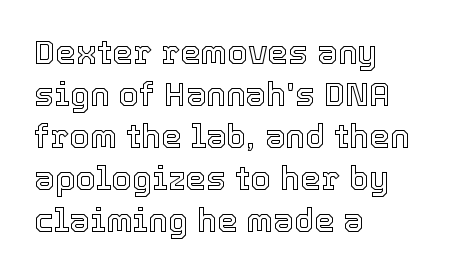
The image shows 33 px text type, upright; set left-aligned, normal line spacing (1.27x), normal letter spacing, not underlined; a medium x-height.
